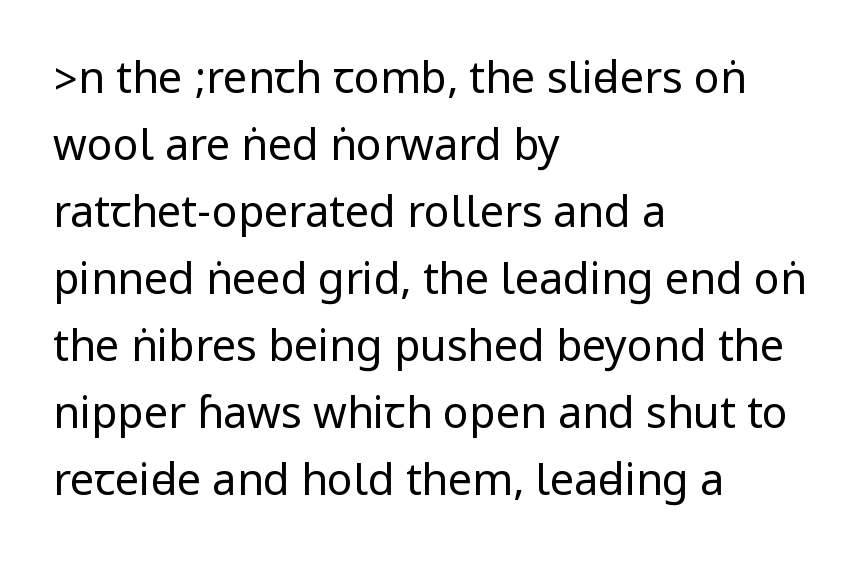
Q: Is the text bold? A: No.
Q: Is the text italic (slanted)? A: No, it is upright.
Q: Is the typeface a serif or a sans-serif typeface? A: Sans-serif.
Q: Is the text underlined? A: No.
Q: How is the paragraph aligned? A: Left-aligned.
Q: Is the spacing between letters normal or unusually wide? A: Normal.
Q: Is the spacing between lines tight, normal or loose? A: Normal.
Q: Width (condensed, normal, or wide)? A: Condensed.
Q: Stroke contrast? A: Low.
